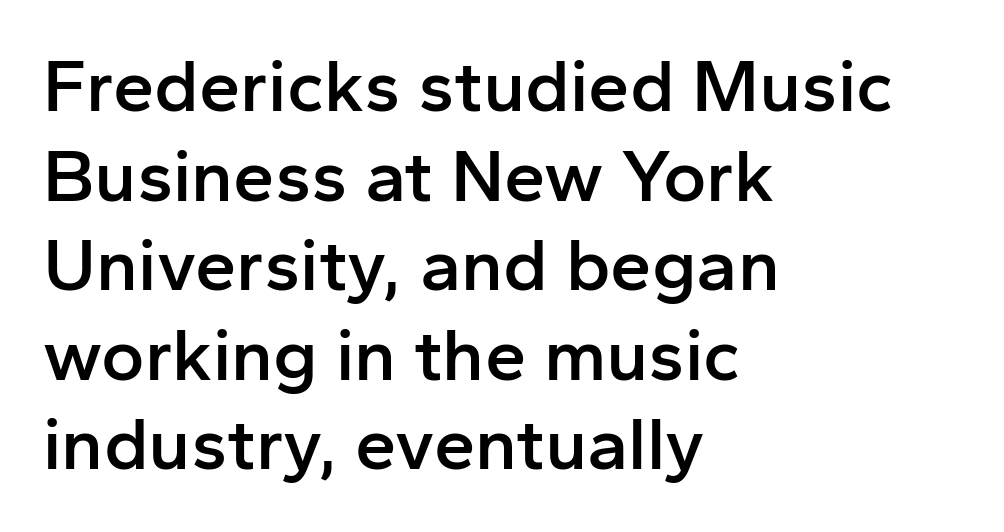
Q: Is the text bold? A: Semi-bold.
Q: Is the text italic (slanted)? A: No, it is upright.
Q: Is the typeface a serif or a sans-serif typeface? A: Sans-serif.
Q: Is the text underlined? A: No.
Q: How is the paragraph aligned? A: Left-aligned.
Q: Is the spacing between letters normal or unusually wide? A: Normal.
Q: Width (condensed, normal, or wide)? A: Normal.
Q: Stroke contrast? A: Low.
Q: x-height? A: Medium.
Q: Monospaced? A: No.
